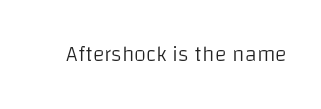
Q: Is the text bold? A: No.
Q: Is the text italic (slanted)? A: No, it is upright.
Q: Is the text underlined? A: No.
Q: Is the spacing between letters normal or unusually wide? A: Normal.
